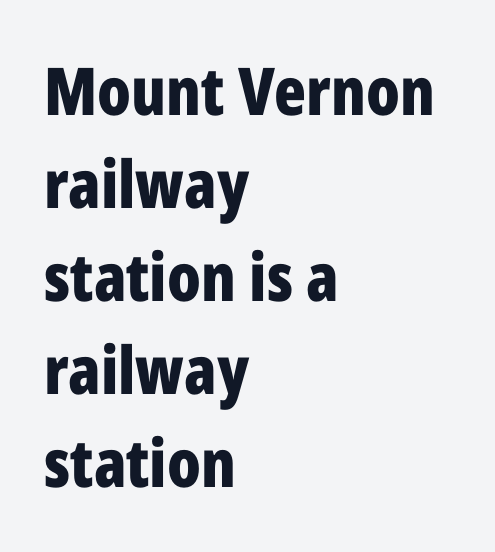
Q: Is the text bold? A: Yes.
Q: Is the text italic (slanted)? A: No, it is upright.
Q: Is the typeface a serif or a sans-serif typeface? A: Sans-serif.
Q: Is the text underlined? A: No.
Q: How is the paragraph aligned? A: Left-aligned.
Q: Is the spacing between letters normal or unusually wide? A: Normal.
Q: Is the spacing between lines tight, normal or loose? A: Normal.
Q: Width (condensed, normal, or wide)? A: Condensed.
Q: Stroke contrast? A: Low.
Q: x-height? A: Medium.
Q: Monospaced? A: No.
